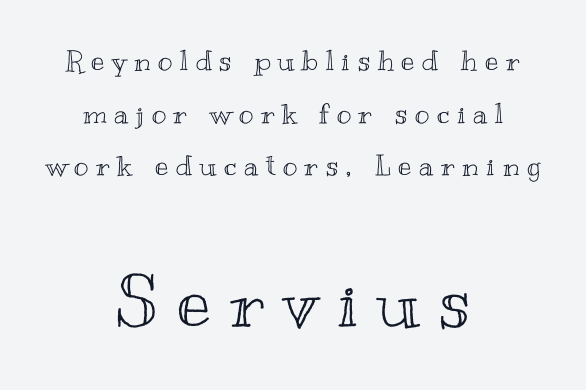
{"italic": "no", "width": "wide", "x_height": "small", "monospaced": "no", "underline": "no", "align": "center", "line_spacing_ratio": 1.88, "letter_spacing": "wide", "letter_spacing_em": 0.27, "larger_block": "second", "size_ratio": 2.54, "glyph_px": 71}
